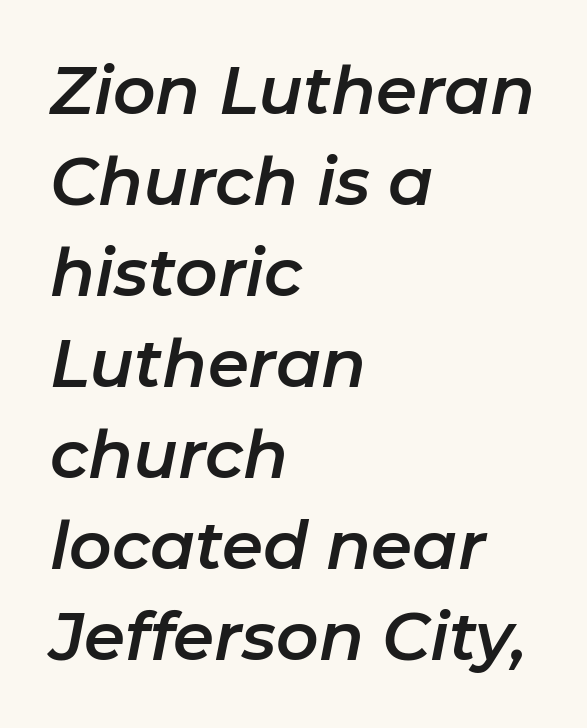
Q: Is the text italic (slanted)? A: Yes, it leans right by about 11 degrees.
Q: Is the text underlined? A: No.
Q: How is the paragraph aligned? A: Left-aligned.
Q: Is the spacing between letters normal or unusually wide? A: Normal.
Q: Is the spacing between lines tight, normal or loose? A: Normal.
Q: Width (condensed, normal, or wide)? A: Normal.
Q: Stroke contrast? A: Low.
Q: x-height? A: Medium.
Q: Monospaced? A: No.
